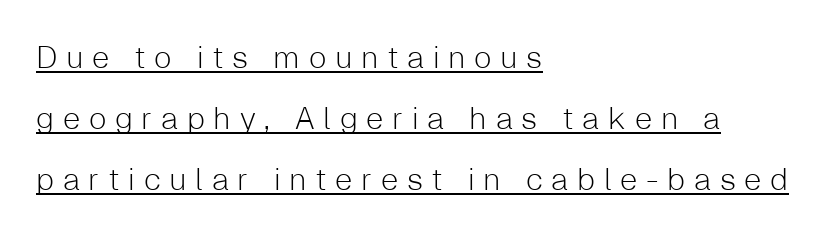
The image shows 31 px light sans-serif type, upright; set left-aligned, loose line spacing (1.97x), unusually wide letter spacing (+0.28 em), underlined; low stroke contrast and a medium x-height.
